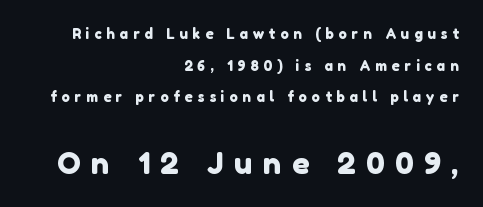
Q: Is the typeface a serif or a sans-serif typeface? A: Sans-serif.
Q: Is the text underlined? A: No.
Q: How is the paragraph aligned? A: Right-aligned.
Q: Is the spacing between letters normal or unusually wide? A: Unusually wide.
Q: Is the spacing between lines tight, normal or loose? A: Loose.
Q: Which block of text is set in a larger size, the first (top) or the second (bottom)? A: The second (bottom) one.
Q: Width (condensed, normal, or wide)? A: Normal.
Q: Stroke contrast? A: Low.
Q: x-height? A: Medium.
Q: Monospaced? A: No.
